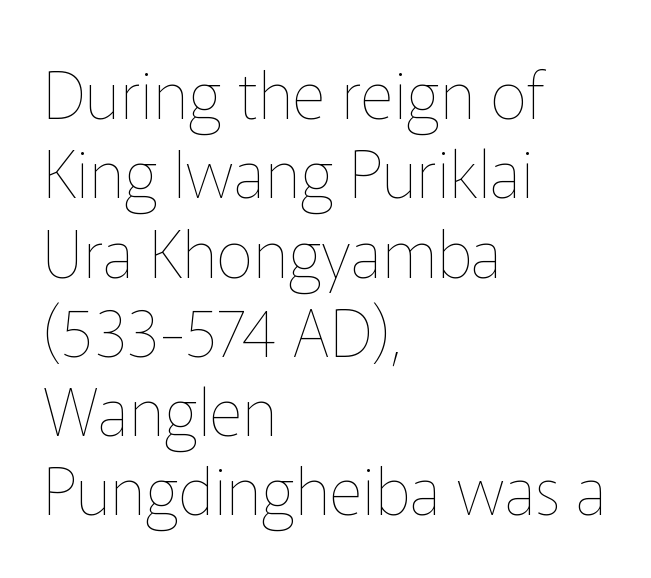
The zone under the glyphs is completely vacant. The weight would be labelled regular, book, light, or lighter still. Letter spacing: default. It's the straight-up-and-down kind of type. This sample is left-justified, so line endings fall wherever the words run out.
